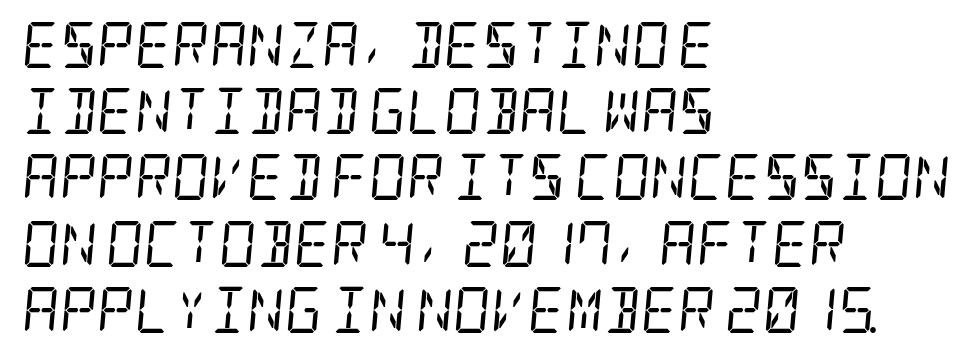
Q: Is the text bold? A: No.
Q: Is the text italic (slanted)? A: Yes, it leans right by about 5 degrees.
Q: Is the typeface a serif or a sans-serif typeface? A: Serif.
Q: Is the text underlined? A: No.
Q: How is the paragraph aligned? A: Left-aligned.
Q: Is the spacing between letters normal or unusually wide? A: Normal.
Q: Is the spacing between lines tight, normal or loose? A: Normal.
Q: Width (condensed, normal, or wide)? A: Condensed.
Q: Stroke contrast? A: Low.
Q: x-height? A: Large.
